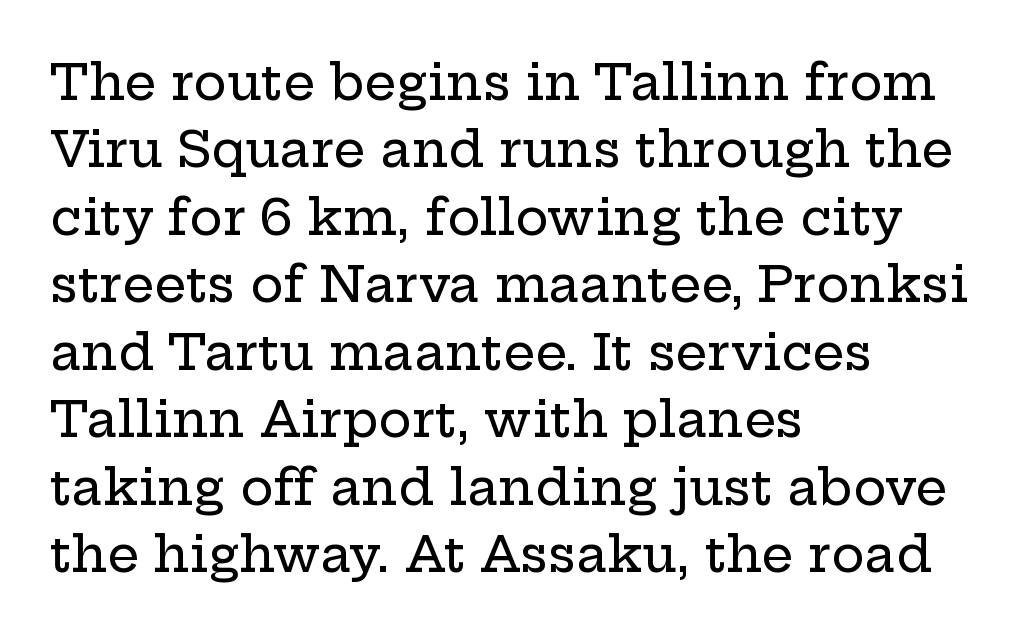
{"serif": "yes", "italic": "no", "width": "wide", "stroke_contrast": "low", "x_height": "medium", "monospaced": "no", "underline": "no", "align": "left", "line_spacing": "normal", "line_spacing_ratio": 1.35, "letter_spacing": "normal", "letter_spacing_em": 0.0, "glyph_px": 50}
